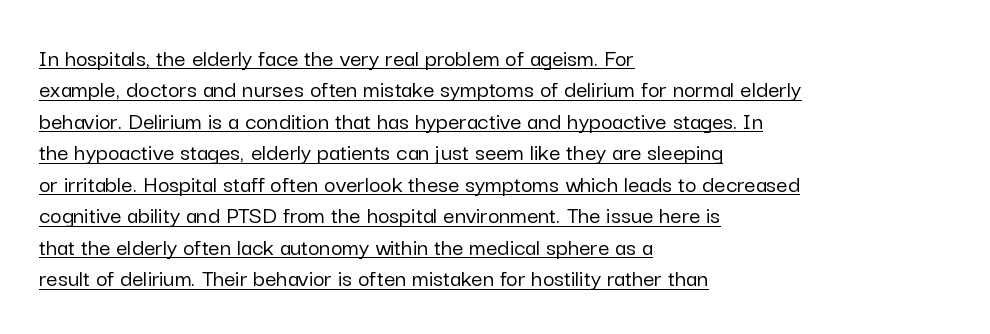
{"italic": "no", "underline": "yes", "align": "left", "line_spacing": "normal", "line_spacing_ratio": 1.26, "letter_spacing": "normal", "letter_spacing_em": 0.0, "glyph_px": 25}
